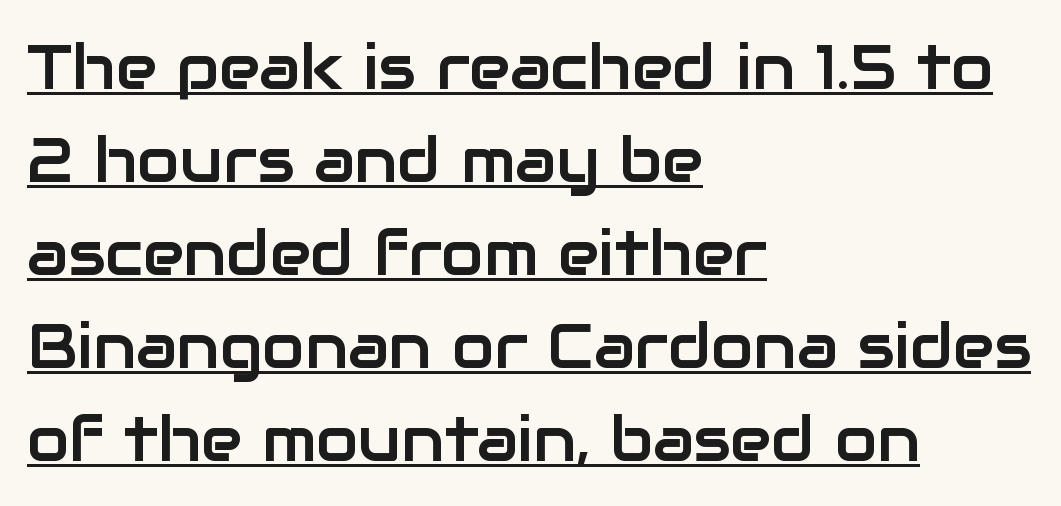
Q: Is the text italic (slanted)? A: No, it is upright.
Q: Is the typeface a serif or a sans-serif typeface? A: Sans-serif.
Q: Is the text underlined? A: Yes.
Q: How is the paragraph aligned? A: Left-aligned.
Q: Is the spacing between letters normal or unusually wide? A: Normal.
Q: Is the spacing between lines tight, normal or loose? A: Normal.
Q: Width (condensed, normal, or wide)? A: Normal.
Q: Stroke contrast? A: Low.
Q: x-height? A: Medium.
Q: Monospaced? A: No.
